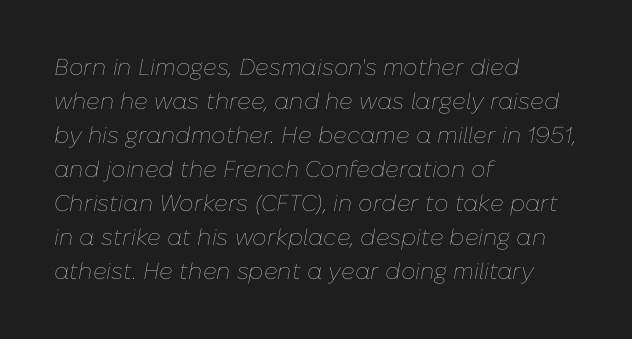
Descender tails drop into unmarked territory. Compared with a centered layout, this one pins lines to the left instead. The glyphs look as if they've been sheared to an angle. Horizontal bands of white between lines are of average thickness.
